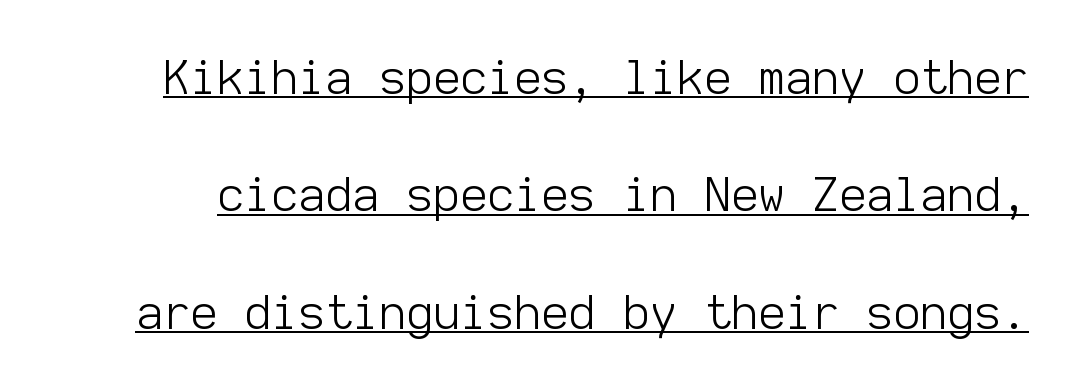
Reading down the column, the eye jumps a long way to each next line. The glyphs are accompanied by a horizontal stroke just below them. A sans-serif font was chosen for this passage. It's the straight-up-and-down kind of type. The typesetting does not lean heavy: it is not bold.
